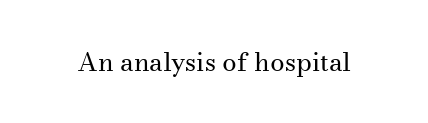
The image shows 26 px text type, upright; set normal letter spacing, not underlined.
